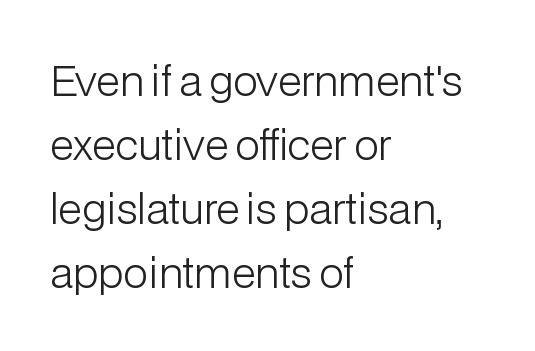
{"serif": "no", "italic": "no", "bold": "no", "weight": "light", "width": "normal", "stroke_contrast": "low", "x_height": "medium", "monospaced": "no", "underline": "no", "align": "left", "line_spacing": "normal", "line_spacing_ratio": 1.56, "letter_spacing": "normal", "letter_spacing_em": 0.0, "glyph_px": 41}
